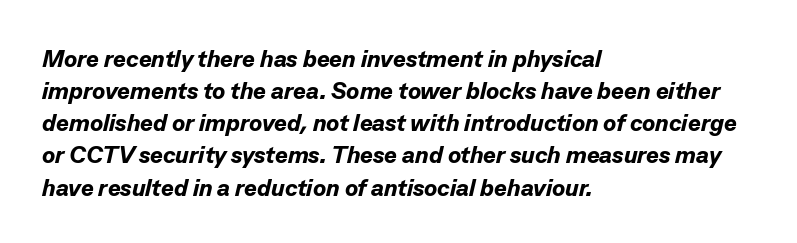
The letters sit at their default tracking, neither squeezed nor spread. The rendering anchors every line to the left-hand side. The gap between lines stays unmarked. The text carries the slant typical of an italic or oblique font. Is the type bold? Yes — the strokes are clearly thick and heavy. The vertical gap from one line to the next is medium.
